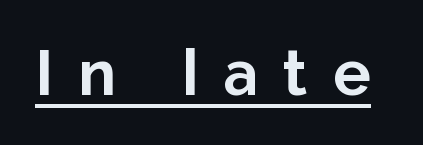
{"serif": "no", "italic": "no", "bold": "yes", "weight": "bold", "width": "normal", "stroke_contrast": "low", "x_height": "medium", "monospaced": "no", "underline": "yes", "letter_spacing": "wide", "letter_spacing_em": 0.4, "glyph_px": 63}
